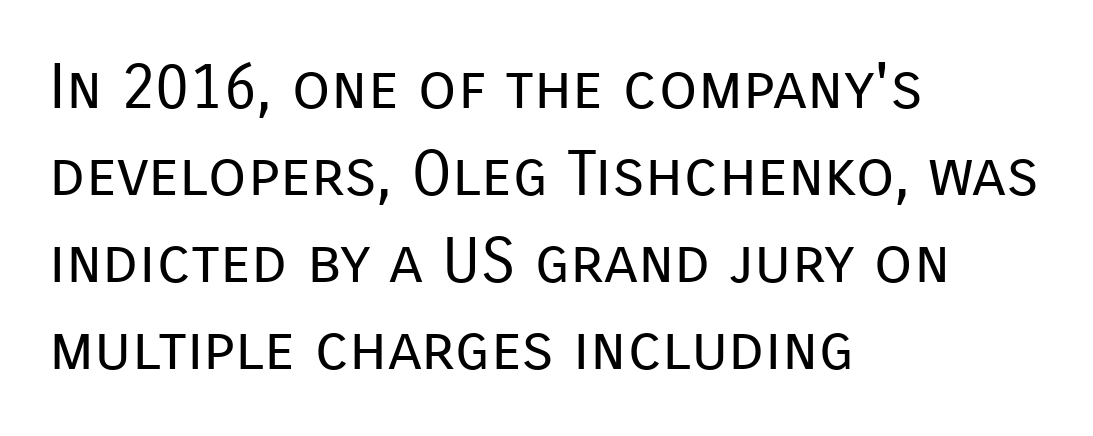
Q: Is the text bold? A: No.
Q: Is the text italic (slanted)? A: No, it is upright.
Q: Is the typeface a serif or a sans-serif typeface? A: Sans-serif.
Q: Is the text underlined? A: No.
Q: How is the paragraph aligned? A: Left-aligned.
Q: Is the spacing between letters normal or unusually wide? A: Normal.
Q: Is the spacing between lines tight, normal or loose? A: Normal.
Q: Width (condensed, normal, or wide)? A: Normal.
Q: Stroke contrast? A: Low.
Q: x-height? A: Medium.
Q: Monospaced? A: No.
